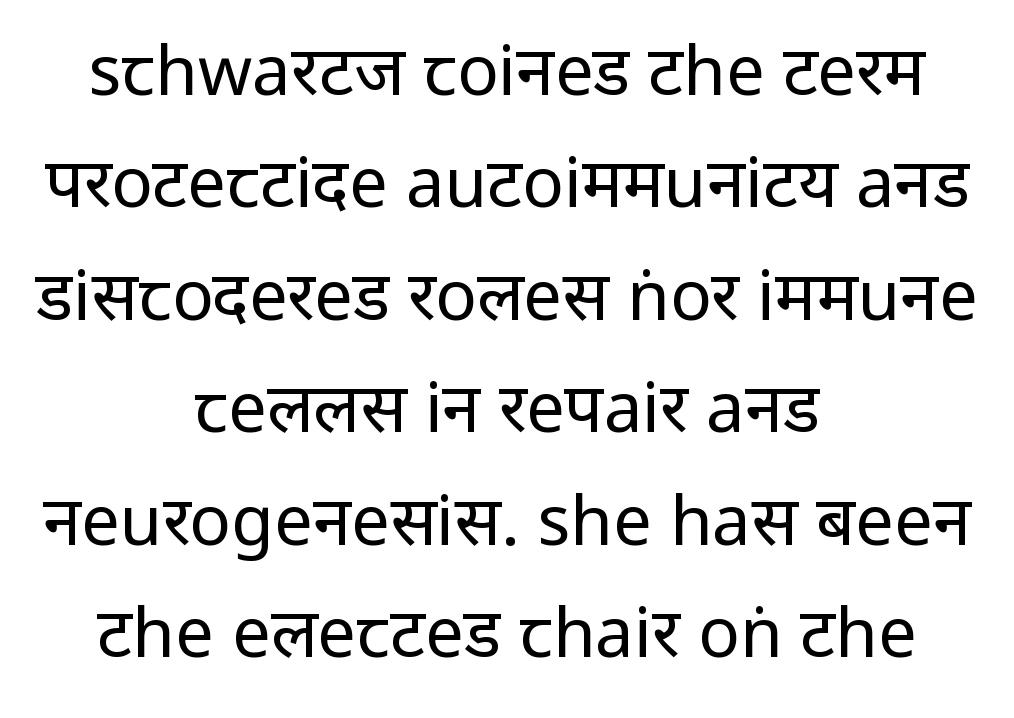
{"serif": "no", "italic": "no", "bold": "no", "weight": "regular", "width": "condensed", "stroke_contrast": "low", "underline": "no", "align": "center", "line_spacing": "normal", "line_spacing_ratio": 1.63, "letter_spacing": "normal", "letter_spacing_em": 0.0, "glyph_px": 69}
